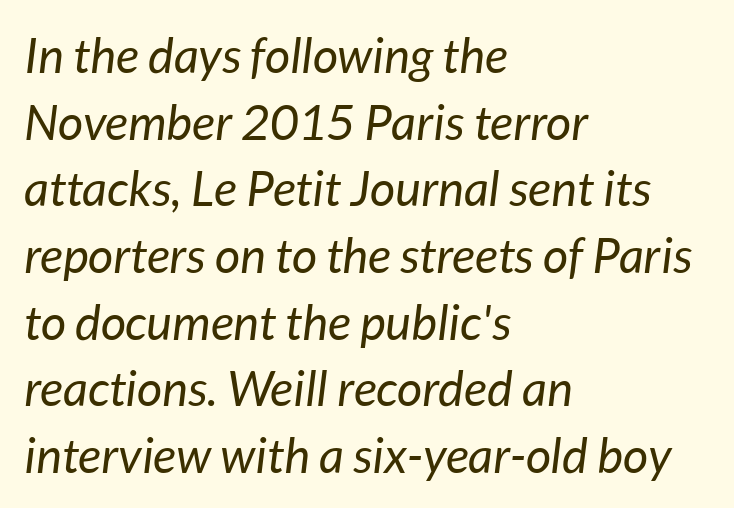
Every character sits at an angle, as italics do. Standard letterfit; no display-style spreading of the glyphs. The paragraph shown leans on its left margin. Regular leading.
